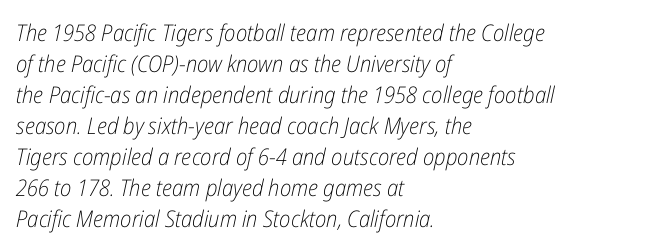
{"italic": "yes", "lean": "right", "slant_degrees": 12, "bold": "no", "underline": "no", "align": "left", "line_spacing": "normal", "line_spacing_ratio": 1.35, "letter_spacing": "normal", "letter_spacing_em": 0.0, "glyph_px": 23}
